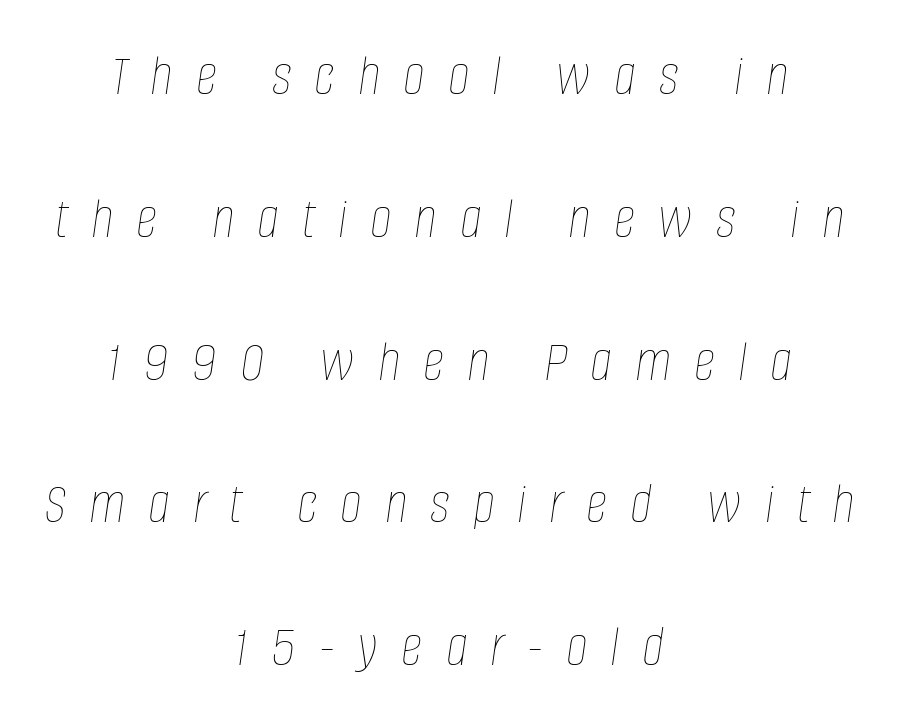
Q: Is the text bold? A: No.
Q: Is the text italic (slanted)? A: Yes, it leans right by about 8 degrees.
Q: Is the text underlined? A: No.
Q: How is the paragraph aligned? A: Centered.
Q: Is the spacing between letters normal or unusually wide? A: Unusually wide.
Q: Is the spacing between lines tight, normal or loose? A: Loose.
Q: Width (condensed, normal, or wide)? A: Condensed.
Q: Stroke contrast? A: Low.
Q: x-height? A: Large.
Q: Monospaced? A: No.
